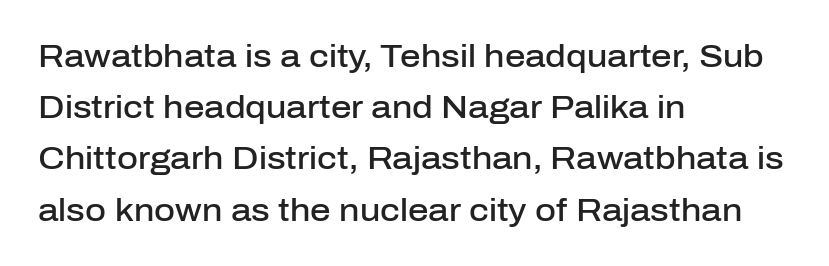
Q: Is the text bold? A: Semi-bold.
Q: Is the text italic (slanted)? A: No, it is upright.
Q: Is the typeface a serif or a sans-serif typeface? A: Sans-serif.
Q: Is the text underlined? A: No.
Q: How is the paragraph aligned? A: Left-aligned.
Q: Is the spacing between letters normal or unusually wide? A: Normal.
Q: Is the spacing between lines tight, normal or loose? A: Normal.
Q: Width (condensed, normal, or wide)? A: Normal.
Q: Stroke contrast? A: Low.
Q: x-height? A: Medium.
Q: Monospaced? A: No.
